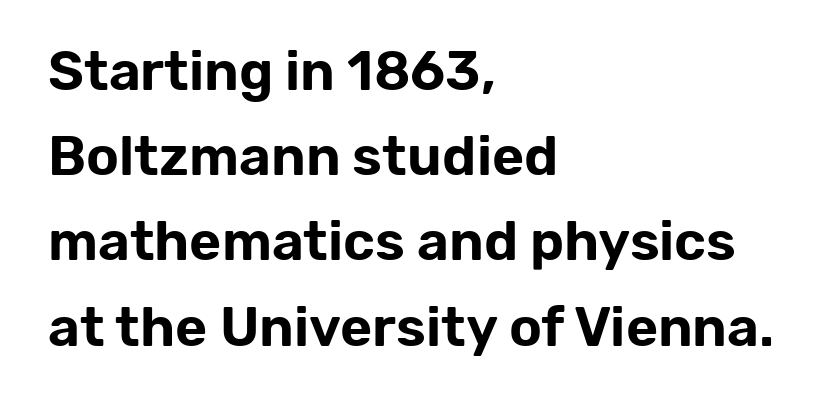
The image shows 55 px sans-serif type, upright; set left-aligned, normal line spacing (1.55x), normal letter spacing, not underlined; low stroke contrast and a medium x-height.
